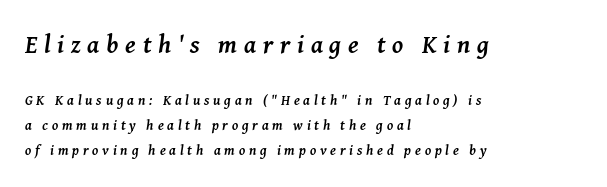
Q: Is the text bold? A: Yes.
Q: Is the text italic (slanted)? A: Yes, it leans right by about 8 degrees.
Q: Is the text underlined? A: No.
Q: How is the paragraph aligned? A: Left-aligned.
Q: Is the spacing between letters normal or unusually wide? A: Unusually wide.
Q: Which block of text is set in a larger size, the first (top) or the second (bottom)? A: The first (top) one.
